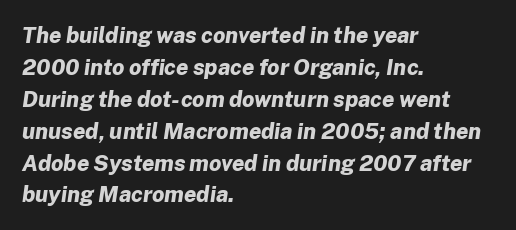
A clean baseline with only descenders dipping below it. On the weight axis this lands at bold, roughly 700. Interline gaps are of average width in this sample. Layout note: lines flush left.
